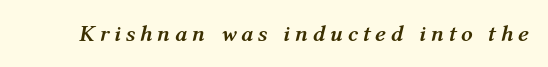
{"italic": "yes", "lean": "right", "slant_degrees": 12, "bold": "yes", "underline": "no", "letter_spacing": "wide", "letter_spacing_em": 0.2, "glyph_px": 23}
